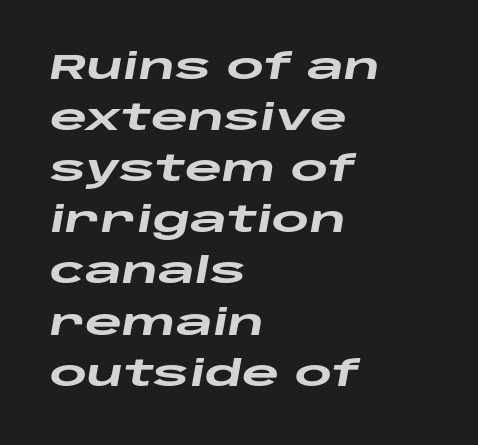
Q: Is the text bold? A: Yes.
Q: Is the text italic (slanted)? A: Yes, it leans right by about 10 degrees.
Q: Is the text underlined? A: No.
Q: How is the paragraph aligned? A: Left-aligned.
Q: Is the spacing between letters normal or unusually wide? A: Normal.
Q: Is the spacing between lines tight, normal or loose? A: Normal.
Q: Width (condensed, normal, or wide)? A: Wide.
Q: Stroke contrast? A: Low.
Q: x-height? A: Large.
Q: Monospaced? A: No.
